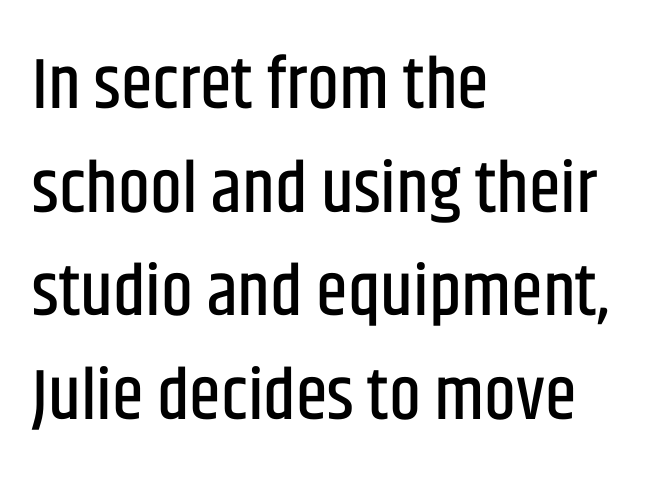
The image shows 72 px condensed sans-serif type, upright; set left-aligned, normal line spacing (1.44x), normal letter spacing, not underlined; low stroke contrast and a large x-height.
